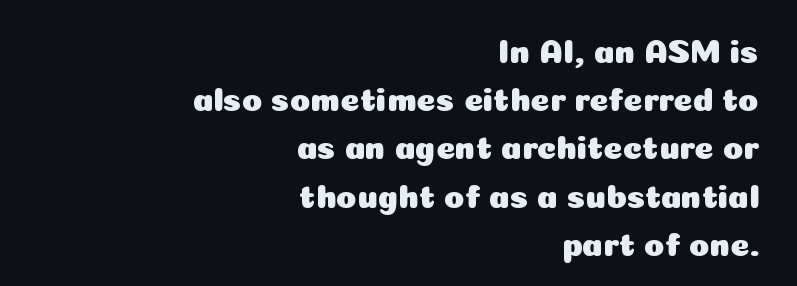
The image shows 33 px sans-serif type, upright; set right-aligned, normal line spacing (1.46x), normal letter spacing, not underlined; low stroke contrast and a medium x-height.
